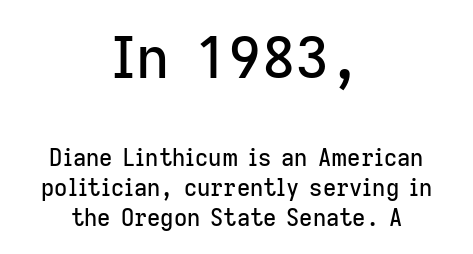
The words here are not underlined. Default kerning and tracking; the words read as compact shapes. Each line is balanced around a shared central axis. When letters stand straight like this, we call the style roman or upright. Spacing verdict: proportional, widths tailored to each character. Between these two stacked blocks, the higher one wins on size.
